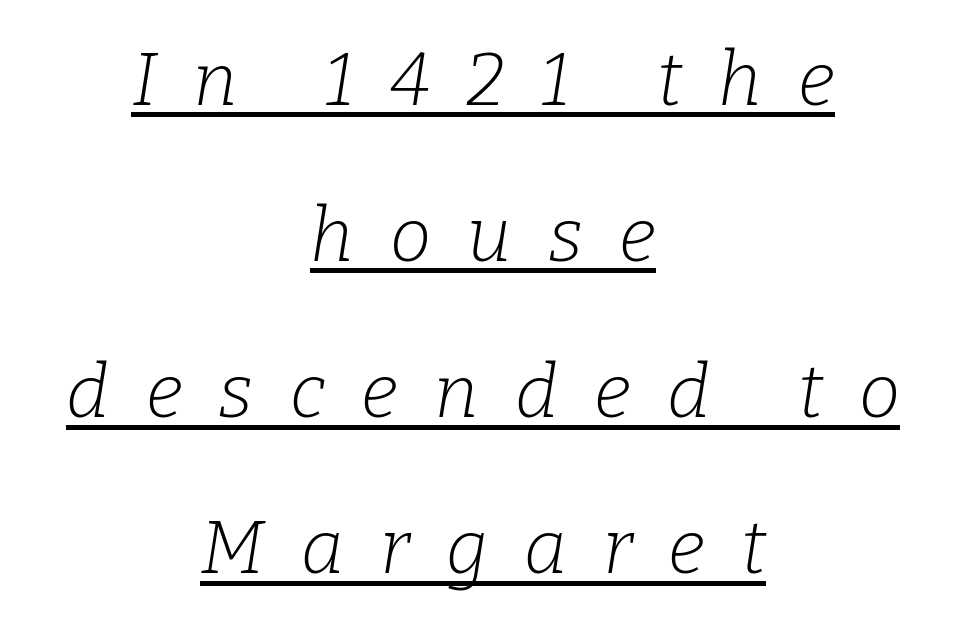
The strokes carry an ordinary text weight at most. Summary of vertical rhythm: relaxed, with wide interline spacing. The letters advance in unequal steps, a hallmark of proportional type. The passage shown leans; its letterforms are oblique.
